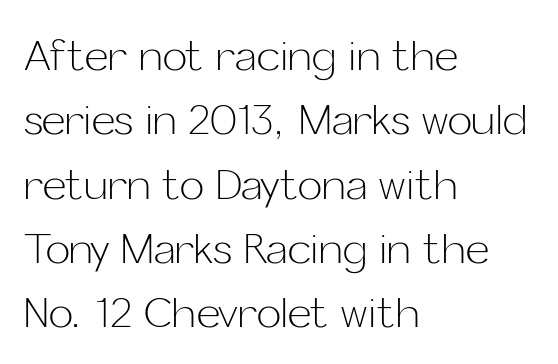
If you drew a line through each stem, it would be perfectly vertical. Examine the stroke ends and you'll find no serifs. Type without underlining. Counters stay open thanks to moderate or lighter strokes. Line starts are locked; line ends wander.
